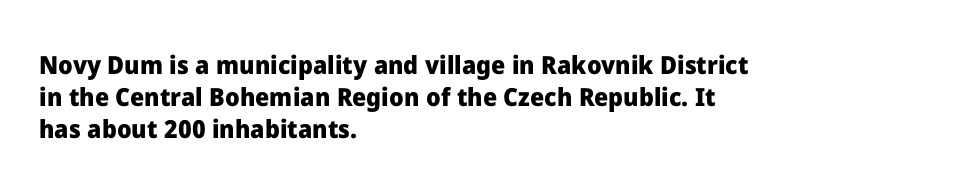
{"italic": "no", "bold": "yes", "underline": "no", "align": "left", "line_spacing": "normal", "line_spacing_ratio": 1.28, "letter_spacing": "normal", "letter_spacing_em": 0.0, "glyph_px": 25}
